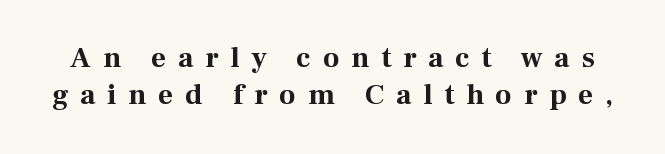
{"serif": "yes", "italic": "no", "bold": "yes", "weight": "bold", "width": "normal", "stroke_contrast": "medium", "x_height": "medium", "monospaced": "no", "underline": "no", "line_spacing": "normal", "line_spacing_ratio": 1.28, "letter_spacing": "wide", "letter_spacing_em": 0.41, "glyph_px": 29}
